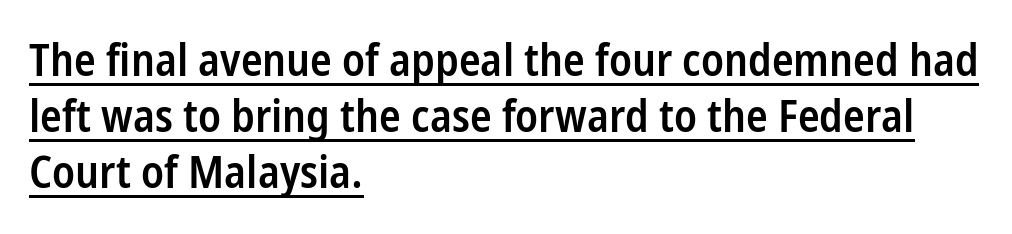
The image shows 45 px semibold, condensed sans-serif type, upright; set left-aligned, normal line spacing (1.25x), normal letter spacing, underlined; low stroke contrast and a medium x-height.
